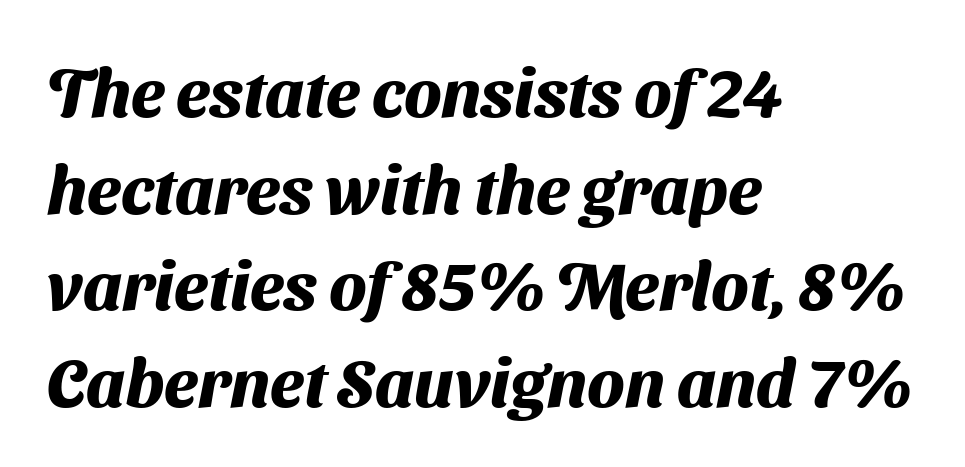
The image shows 68 px heavy sans-serif type; set left-aligned, normal line spacing (1.42x), normal letter spacing, not underlined; medium stroke contrast and a medium x-height.
